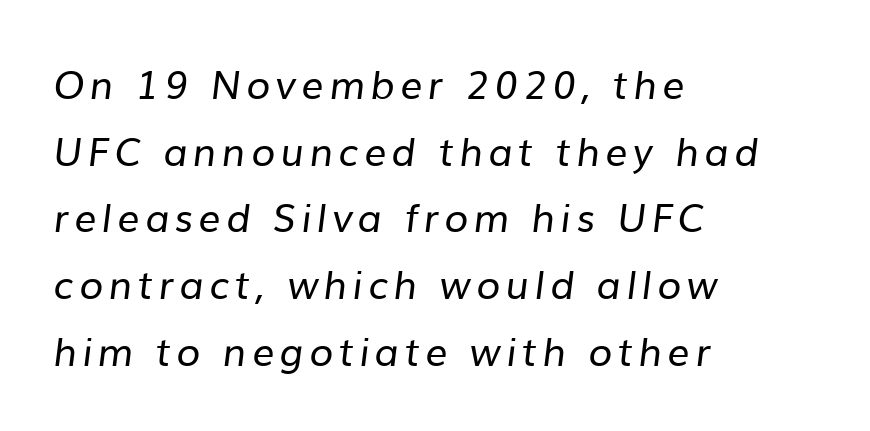
Q: Is the text bold? A: No.
Q: Is the typeface a serif or a sans-serif typeface? A: Sans-serif.
Q: Is the text underlined? A: No.
Q: How is the paragraph aligned? A: Left-aligned.
Q: Width (condensed, normal, or wide)? A: Normal.
Q: Stroke contrast? A: Low.
Q: x-height? A: Medium.
Q: Monospaced? A: No.
